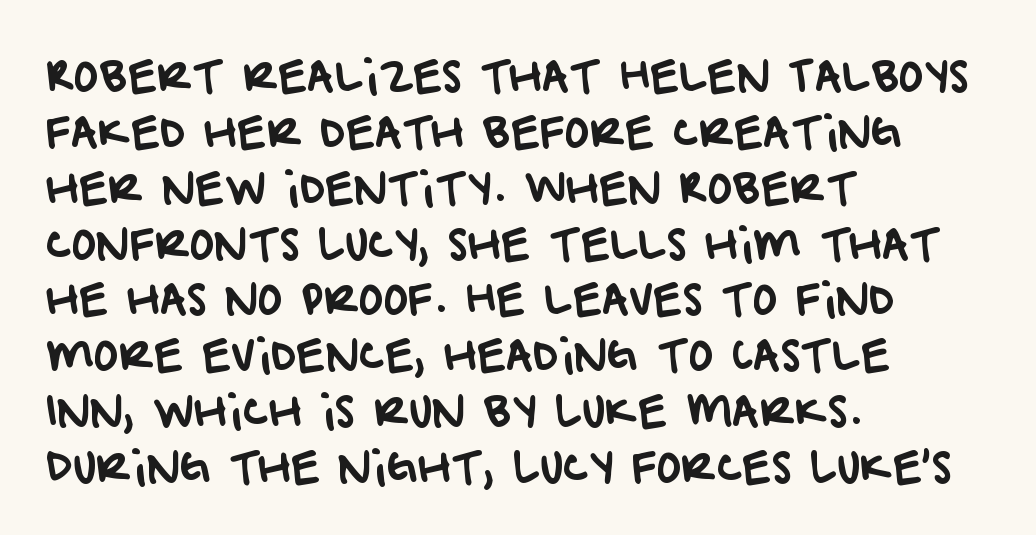
{"serif": "no", "width": "normal", "stroke_contrast": "low", "x_height": "large", "monospaced": "no", "underline": "no", "align": "left", "line_spacing": "normal", "line_spacing_ratio": 1.33, "letter_spacing": "normal", "letter_spacing_em": 0.0, "glyph_px": 42}
